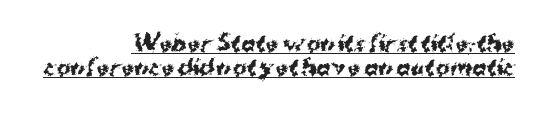
The image shows 21 px bold type; set right-aligned, line spacing 1.16x, normal letter spacing, underlined.
